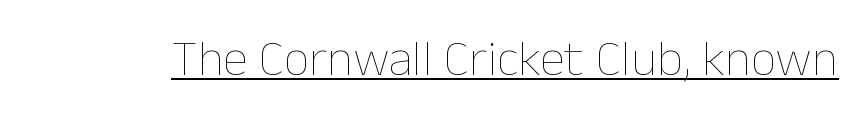
{"italic": "no", "bold": "no", "weight": "thin", "width": "normal", "stroke_contrast": "low", "x_height": "medium", "monospaced": "no", "underline": "yes", "letter_spacing": "normal", "letter_spacing_em": 0.0, "glyph_px": 51}
